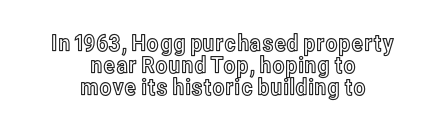
{"italic": "no", "underline": "no", "align": "center", "line_spacing": "tight", "line_spacing_ratio": 0.96, "letter_spacing": "normal", "letter_spacing_em": 0.0, "glyph_px": 23}
